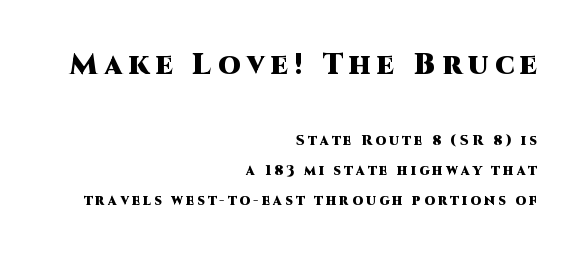
Q: Is the text bold? A: Yes.
Q: Is the text italic (slanted)? A: No, it is upright.
Q: Is the typeface a serif or a sans-serif typeface? A: Sans-serif.
Q: Is the text underlined? A: No.
Q: How is the paragraph aligned? A: Right-aligned.
Q: Is the spacing between letters normal or unusually wide? A: Unusually wide.
Q: Is the spacing between lines tight, normal or loose? A: Loose.
Q: Which block of text is set in a larger size, the first (top) or the second (bottom)? A: The first (top) one.
Q: Width (condensed, normal, or wide)? A: Normal.
Q: Stroke contrast? A: High.
Q: x-height? A: Large.
Q: Monospaced? A: No.
